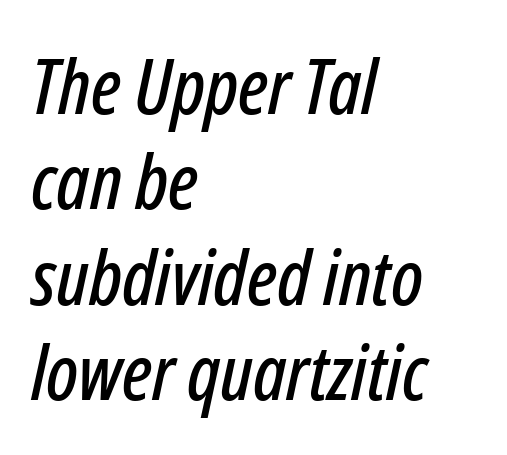
{"italic": "yes", "lean": "right", "slant_degrees": 12, "width": "condensed", "stroke_contrast": "low", "x_height": "medium", "monospaced": "no", "underline": "no", "align": "left", "line_spacing_ratio": 1.24, "letter_spacing": "normal", "letter_spacing_em": 0.0, "glyph_px": 77}
